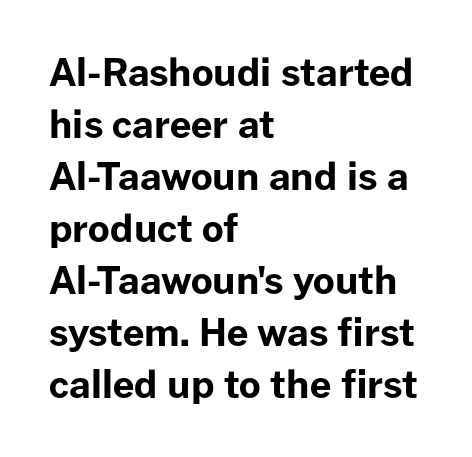
All the whitespace from short lines collects on the right. Quick note: not italic, upright. Chunky letters — that's bold for sure. Spacing verdict: proportional, widths tailored to each character. The block of text has a typical density, with ordinary space between rows. Serif or sans? Sans — the stroke terminals are bare.
